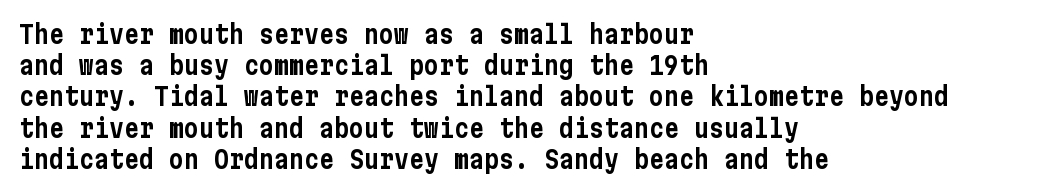
If you drew a line through each stem, it would be perfectly vertical. Leading: standard. The setting favours the left margin, as ordinary paragraphs usually do. Nobody touched the tracking dial on this one. Lines of text with bare space underneath.
